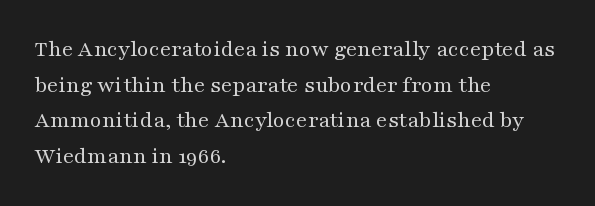
{"italic": "no", "bold": "no", "underline": "no", "align": "left", "line_spacing": "normal", "line_spacing_ratio": 1.55, "letter_spacing": "normal", "letter_spacing_em": 0.0, "glyph_px": 23}
